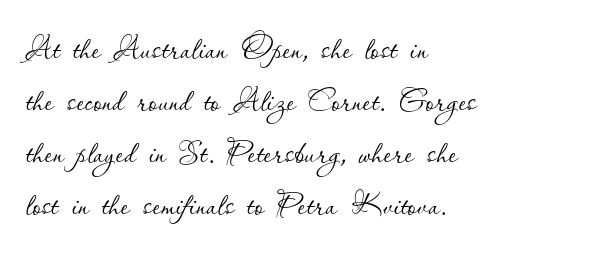
{"bold": "no", "weight": "thin", "width": "normal", "stroke_contrast": "low", "x_height": "small", "monospaced": "no", "underline": "no", "align": "left", "line_spacing_ratio": 1.24, "letter_spacing": "normal", "letter_spacing_em": 0.0, "glyph_px": 42}
